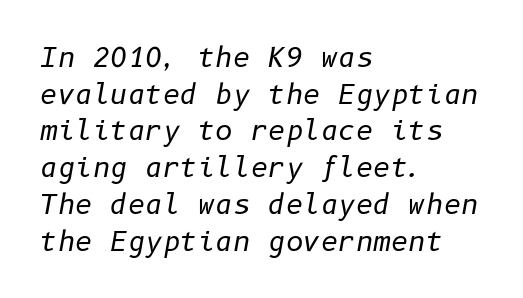
{"italic": "yes", "lean": "right", "slant_degrees": 10, "bold": "no", "underline": "no", "align": "left", "line_spacing": "normal", "line_spacing_ratio": 1.36, "letter_spacing": "normal", "letter_spacing_em": 0.0, "glyph_px": 27}
